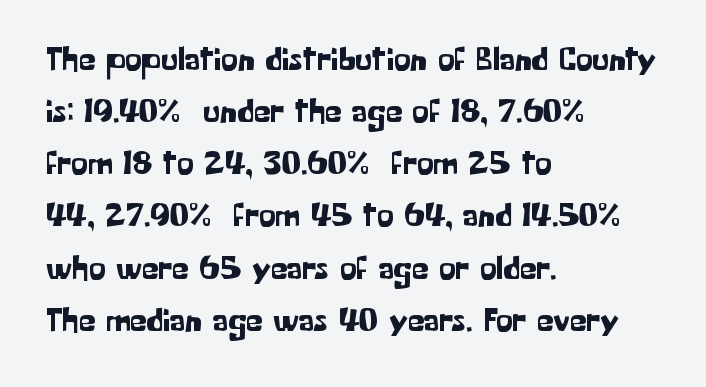
{"serif": "no", "italic": "no", "width": "normal", "stroke_contrast": "low", "x_height": "medium", "monospaced": "no", "underline": "no", "align": "left", "line_spacing": "normal", "line_spacing_ratio": 1.58, "letter_spacing": "normal", "letter_spacing_em": 0.0, "glyph_px": 33}
